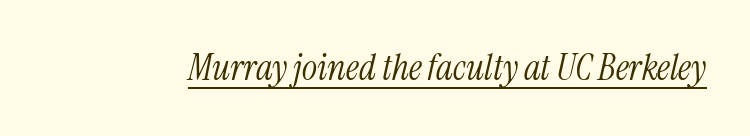
{"serif": "yes", "italic": "yes", "lean": "right", "slant_degrees": 13, "bold": "no", "weight": "light", "width": "condensed", "stroke_contrast": "medium", "x_height": "medium", "monospaced": "no", "underline": "yes", "letter_spacing": "normal", "letter_spacing_em": 0.0, "glyph_px": 36}
